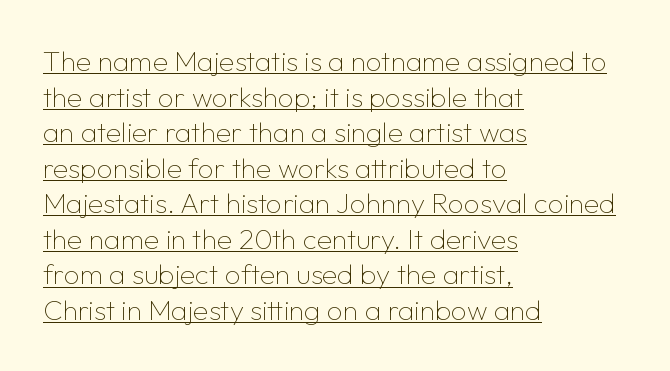
Q: Is the text bold? A: No.
Q: Is the text italic (slanted)? A: No, it is upright.
Q: Is the typeface a serif or a sans-serif typeface? A: Sans-serif.
Q: Is the text underlined? A: Yes.
Q: How is the paragraph aligned? A: Left-aligned.
Q: Is the spacing between letters normal or unusually wide? A: Normal.
Q: Is the spacing between lines tight, normal or loose? A: Normal.
Q: Width (condensed, normal, or wide)? A: Normal.
Q: Stroke contrast? A: Low.
Q: x-height? A: Medium.
Q: Monospaced? A: No.
